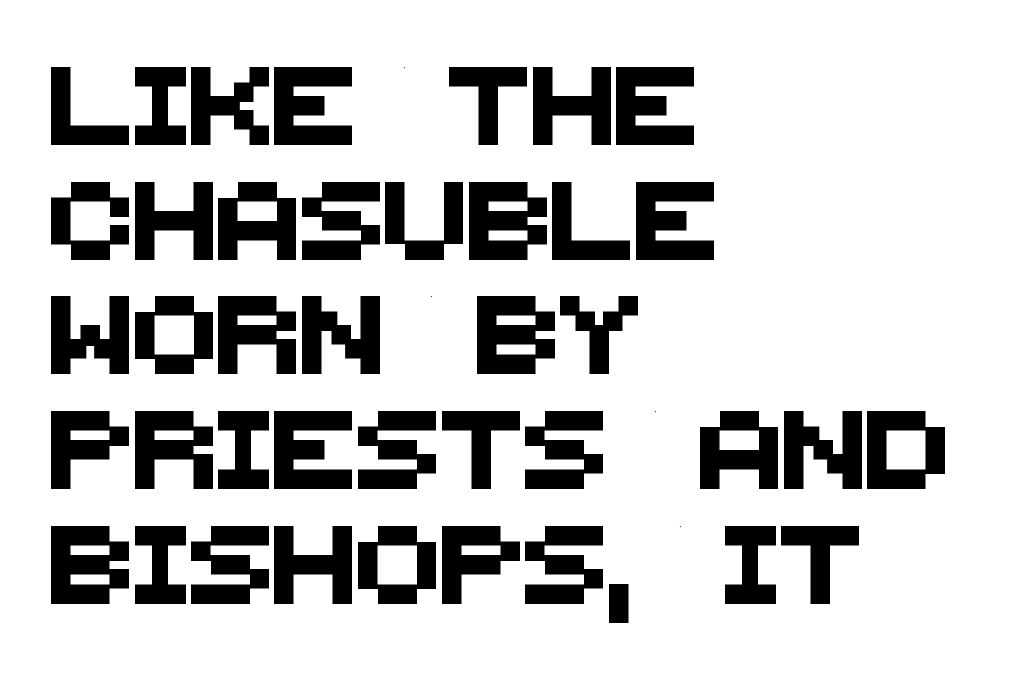
You could not count columns in this text — the font is proportionally spaced. Words float on clear page, feet unadorned. Standard letterfit; no display-style spreading of the glyphs. Summary of vertical rhythm: regular, with standard interline spacing. A typesetter would label this face a sans.
